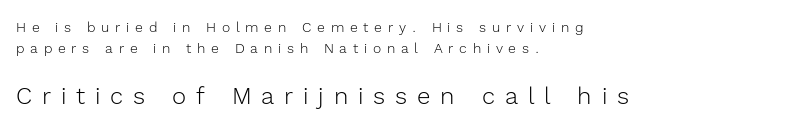
The image shows 24 px text type, upright; set left-aligned, normal line spacing (1.48x), unusually wide letter spacing (+0.41 em), not underlined; the second (bottom) block is 1.71x larger.
